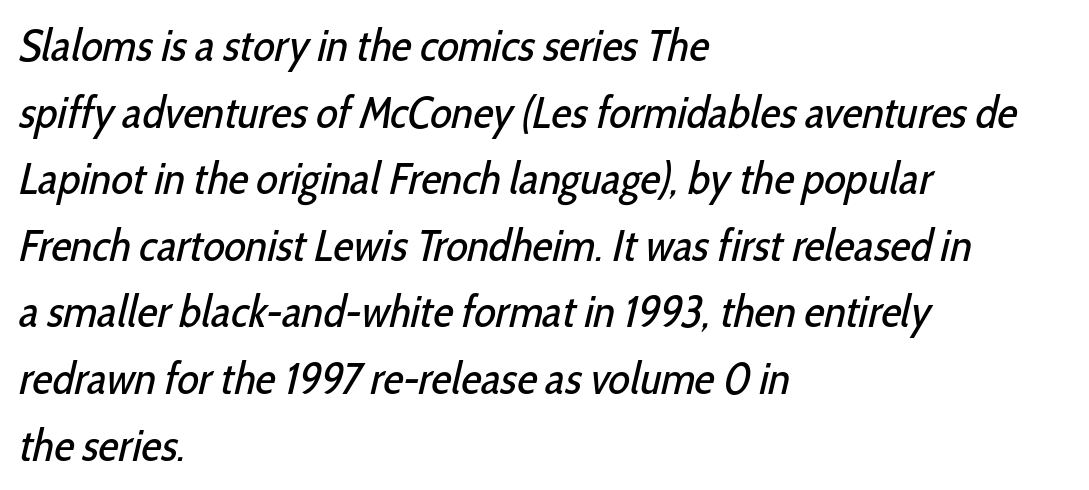
Q: Is the text bold? A: No.
Q: Is the typeface a serif or a sans-serif typeface? A: Sans-serif.
Q: Is the text underlined? A: No.
Q: How is the paragraph aligned? A: Left-aligned.
Q: Is the spacing between letters normal or unusually wide? A: Normal.
Q: Is the spacing between lines tight, normal or loose? A: Normal.
Q: Width (condensed, normal, or wide)? A: Condensed.
Q: Stroke contrast? A: Low.
Q: x-height? A: Medium.
Q: Monospaced? A: No.
